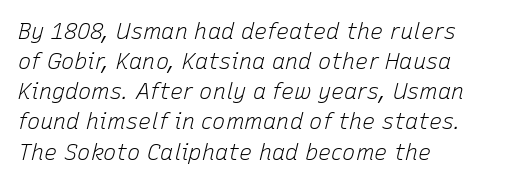
Descenders are the only things crossing below the line. The line texture is even and compact thanks to regular tracking. Notice how descenders clear the ascenders below comfortably — that's standard leading. Characters are canted at an angle relative to the baseline's perpendicular.
